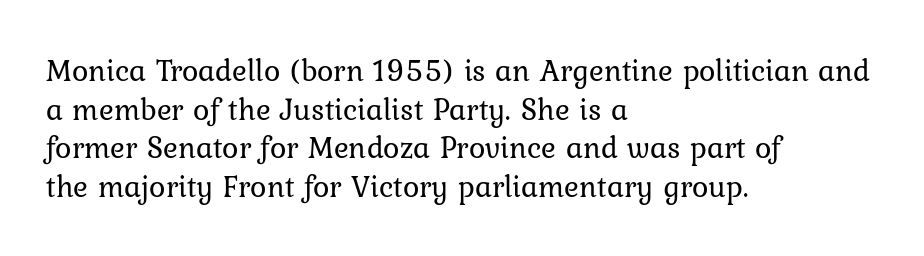
{"italic": "no", "bold": "no", "weight": "regular", "width": "normal", "stroke_contrast": "low", "x_height": "medium", "monospaced": "no", "underline": "no", "align": "left", "line_spacing": "normal", "line_spacing_ratio": 1.25, "letter_spacing": "normal", "letter_spacing_em": 0.0, "glyph_px": 31}
